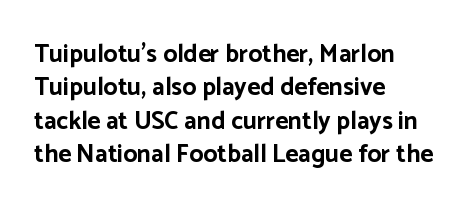
The image shows 25 px bold type, upright; set left-aligned, normal line spacing (1.34x), normal letter spacing, not underlined.
